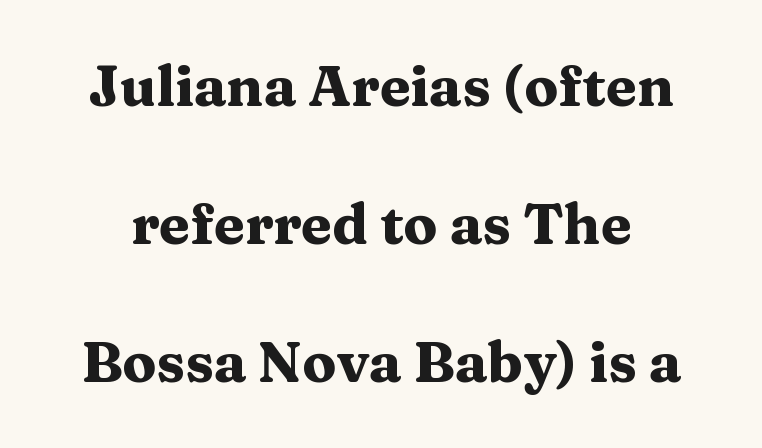
{"serif": "yes", "italic": "no", "bold": "yes", "weight": "heavy", "width": "wide", "stroke_contrast": "medium", "x_height": "medium", "monospaced": "no", "underline": "no", "line_spacing": "loose", "line_spacing_ratio": 2.46, "letter_spacing": "normal", "letter_spacing_em": 0.0, "glyph_px": 56}
